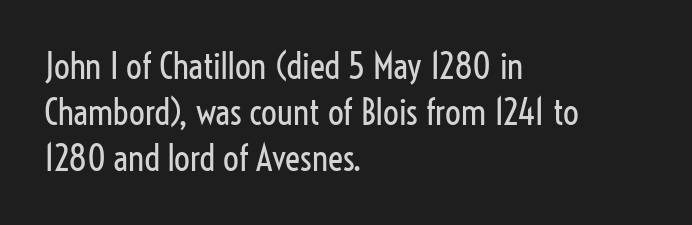
A classic flush-left, rag-right setting is used for this passage. Is the stroke heavy? The answer is a plain regular-or-lighter. When letters stand straight like this, we call the style roman or upright. The letters advance in unequal steps, a hallmark of proportional type.
